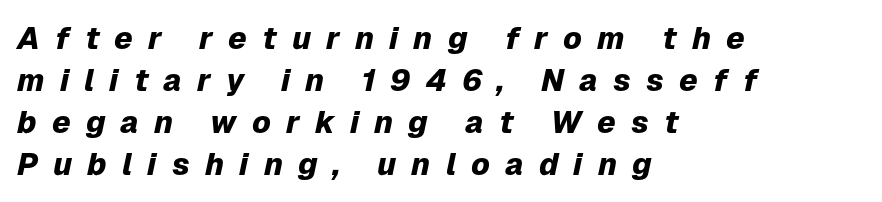
Q: Is the text bold? A: Yes.
Q: Is the text italic (slanted)? A: Yes, it leans right by about 12 degrees.
Q: Is the text underlined? A: No.
Q: How is the paragraph aligned? A: Left-aligned.
Q: Is the spacing between letters normal or unusually wide? A: Unusually wide.
Q: Is the spacing between lines tight, normal or loose? A: Normal.
Q: Width (condensed, normal, or wide)? A: Normal.
Q: Stroke contrast? A: Low.
Q: x-height? A: Medium.
Q: Monospaced? A: No.
